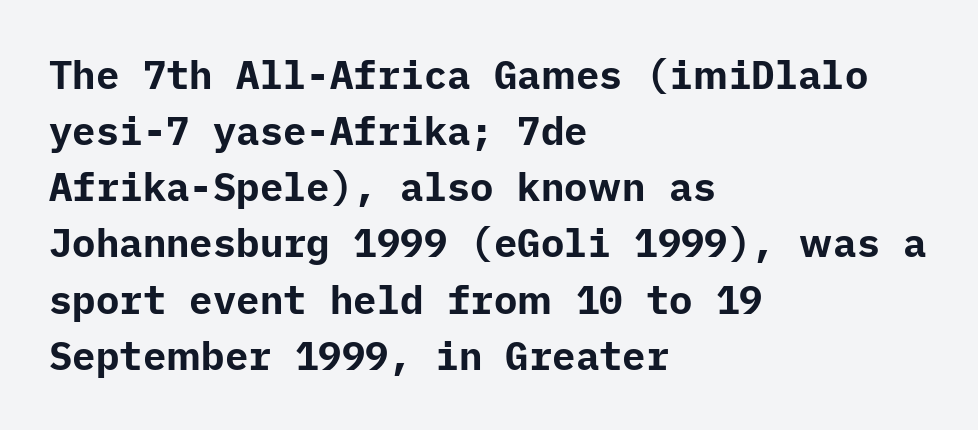
{"serif": "no", "italic": "no", "bold": "yes", "weight": "bold", "width": "normal", "stroke_contrast": "low", "x_height": "medium", "underline": "no", "align": "left", "line_spacing": "normal", "line_spacing_ratio": 1.44, "letter_spacing": "normal", "letter_spacing_em": 0.0, "glyph_px": 39}
